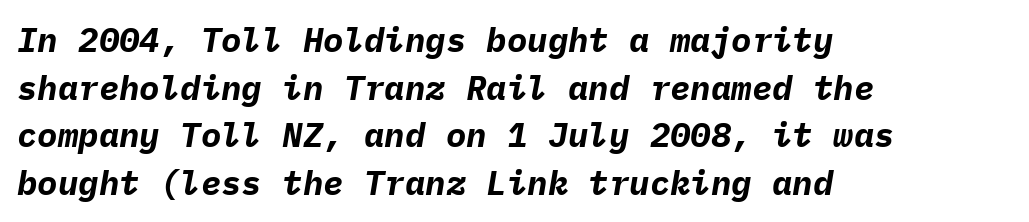
{"italic": "yes", "lean": "right", "slant_degrees": 9, "bold": "yes", "weight": "bold", "width": "normal", "stroke_contrast": "low", "x_height": "medium", "monospaced": "yes", "underline": "no", "align": "left", "line_spacing": "normal", "line_spacing_ratio": 1.4, "letter_spacing": "normal", "letter_spacing_em": 0.0, "glyph_px": 34}
